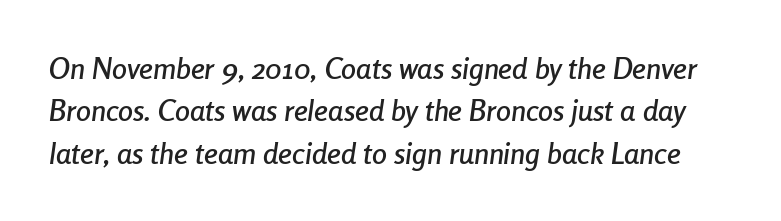
Q: Is the text italic (slanted)? A: Yes, it leans right by about 8 degrees.
Q: Is the text underlined? A: No.
Q: Is the spacing between letters normal or unusually wide? A: Normal.
Q: Is the spacing between lines tight, normal or loose? A: Normal.
Q: Width (condensed, normal, or wide)? A: Condensed.
Q: Stroke contrast? A: Low.
Q: x-height? A: Medium.
Q: Monospaced? A: No.
